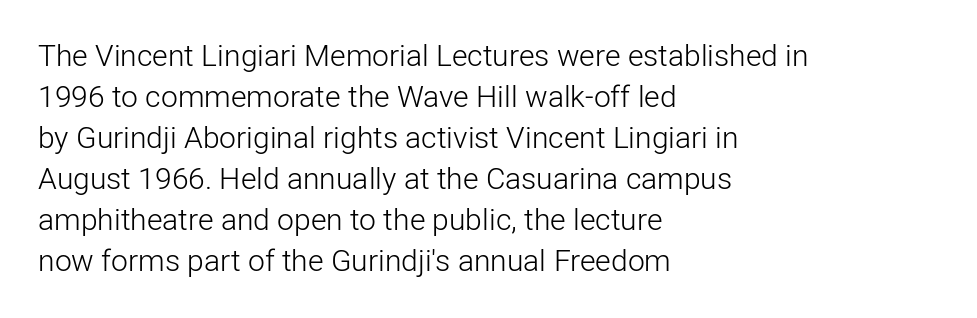
The rag falls on the right side of this text block. Words appear dense and cohesive because spacing is normal. The letters advance in unequal steps, a hallmark of proportional type. On a weight scale, this lands at 450 or below.
